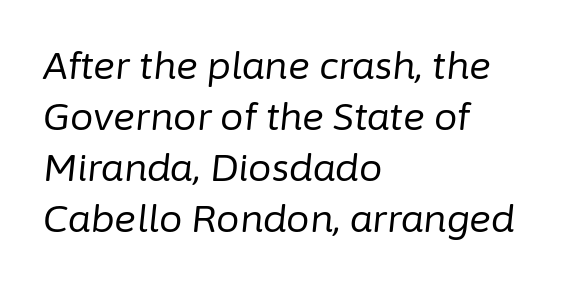
Q: Is the text bold? A: No.
Q: Is the text italic (slanted)? A: Yes, it leans right by about 6 degrees.
Q: Is the text underlined? A: No.
Q: How is the paragraph aligned? A: Left-aligned.
Q: Is the spacing between letters normal or unusually wide? A: Normal.
Q: Is the spacing between lines tight, normal or loose? A: Normal.
Q: Width (condensed, normal, or wide)? A: Normal.
Q: Stroke contrast? A: Low.
Q: x-height? A: Medium.
Q: Monospaced? A: No.
